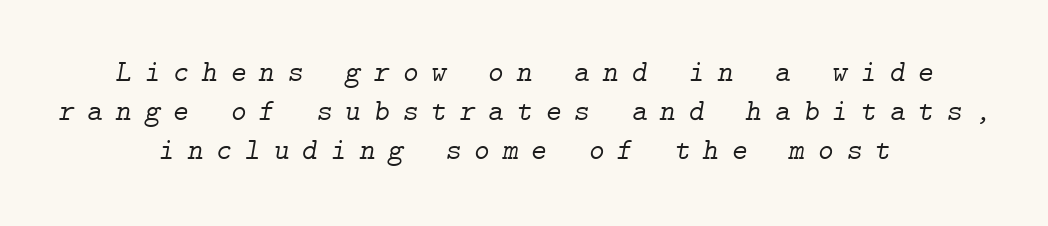
{"serif": "yes", "italic": "yes", "lean": "right", "slant_degrees": 9, "bold": "no", "weight": "light", "width": "normal", "stroke_contrast": "low", "x_height": "medium", "underline": "no", "align": "center", "line_spacing": "normal", "line_spacing_ratio": 1.3, "letter_spacing": "wide", "letter_spacing_em": 0.43, "glyph_px": 30}
